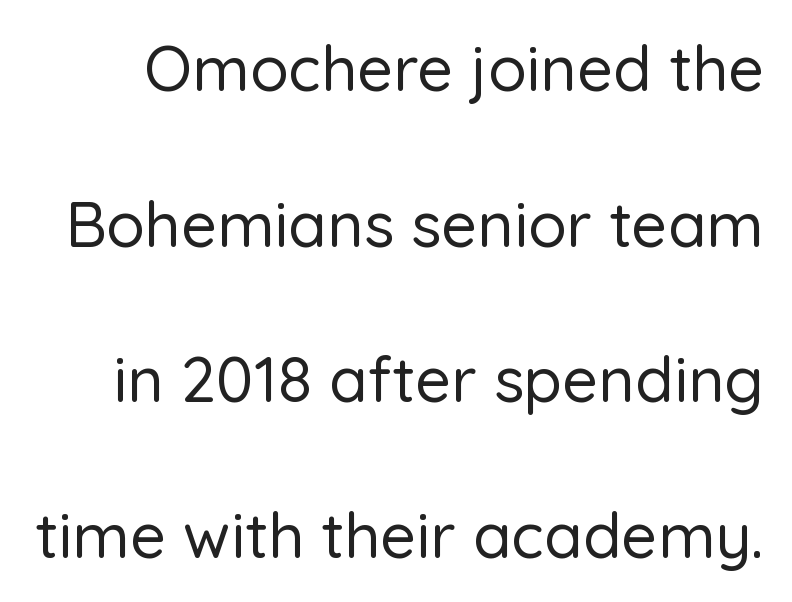
Q: Is the text italic (slanted)? A: No, it is upright.
Q: Is the typeface a serif or a sans-serif typeface? A: Sans-serif.
Q: Is the text underlined? A: No.
Q: Is the spacing between letters normal or unusually wide? A: Normal.
Q: Is the spacing between lines tight, normal or loose? A: Loose.
Q: Width (condensed, normal, or wide)? A: Normal.
Q: Stroke contrast? A: Low.
Q: x-height? A: Medium.
Q: Monospaced? A: No.
